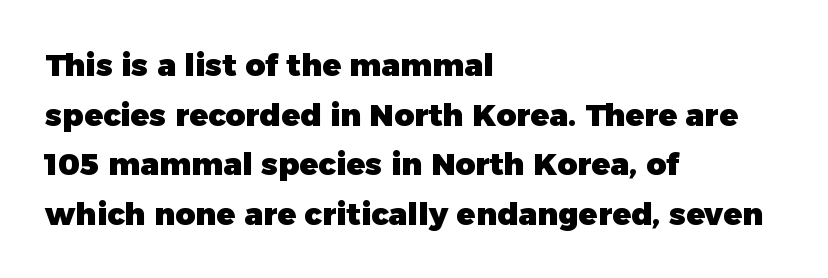
The image shows 31 px heavy sans-serif type, upright; set left-aligned, normal line spacing (1.6x), normal letter spacing, not underlined; low stroke contrast and a medium x-height.
